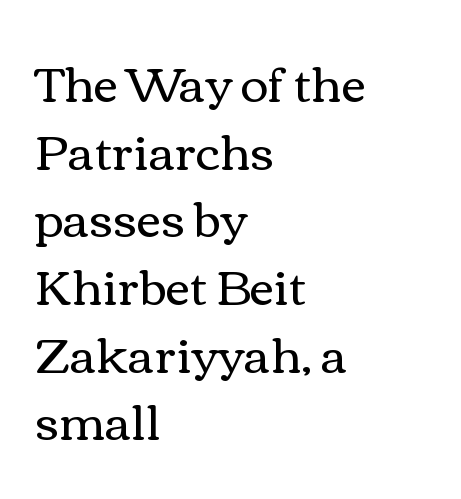
A bare baseline throughout the passage. Style check: upright. The strokes are not fattened; the text isn't bold. Rows of type keep a routine distance in the vertical direction. Compared with typical body copy, the letter spacing here is the same. The rendering uses natural spacing where letterforms have individual widths.
